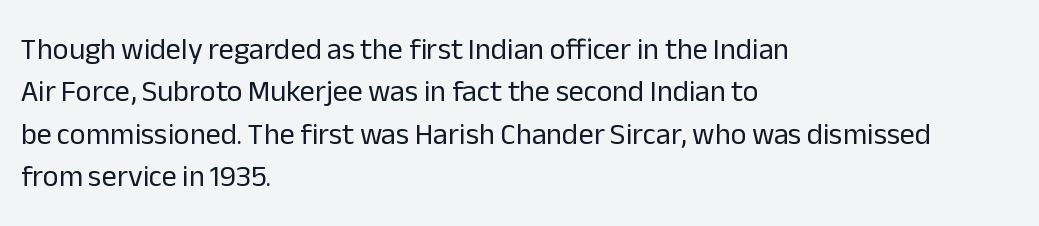
This rendering features lettering with no underline. Each letter keeps its own natural width here, so spacing adapts to shape. This block has exactly the height ordinary leading produces. Unlike a traditional serif, this face leaves its strokes unadorned.
